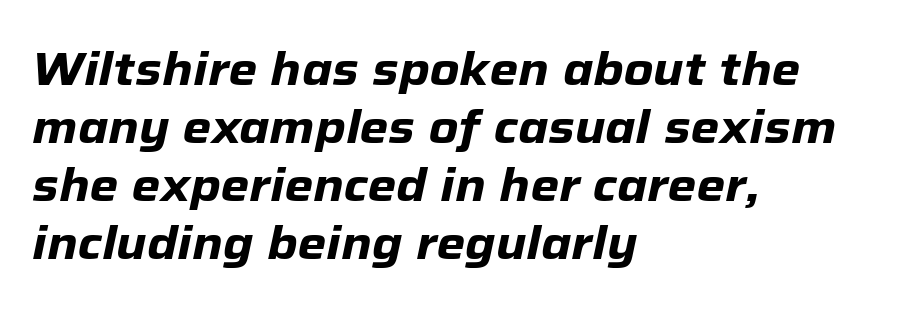
{"italic": "yes", "lean": "right", "slant_degrees": 12, "bold": "yes", "weight": "heavy", "width": "normal", "stroke_contrast": "low", "x_height": "medium", "monospaced": "no", "underline": "no", "align": "left", "line_spacing": "normal", "line_spacing_ratio": 1.26, "letter_spacing": "normal", "letter_spacing_em": 0.0, "glyph_px": 46}
